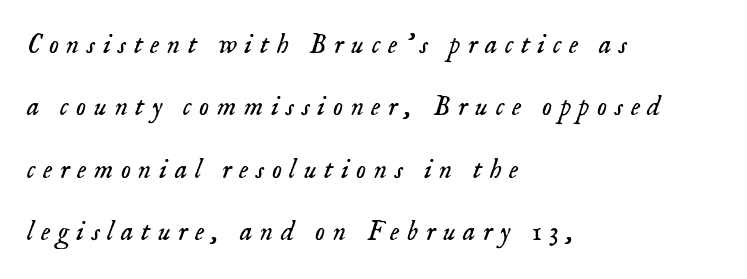
The image shows 28 px light serif type, italic (leaning right); set left-aligned, loose line spacing (2.23x), unusually wide letter spacing (+0.27 em), not underlined; low stroke contrast and a small x-height.
